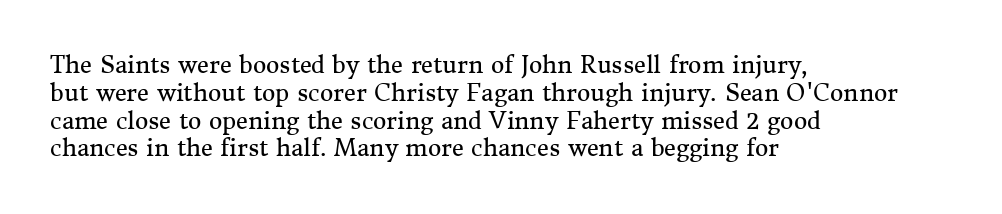
Q: Is the text bold? A: No.
Q: Is the text italic (slanted)? A: No, it is upright.
Q: Is the text underlined? A: No.
Q: How is the paragraph aligned? A: Left-aligned.
Q: Is the spacing between letters normal or unusually wide? A: Normal.
